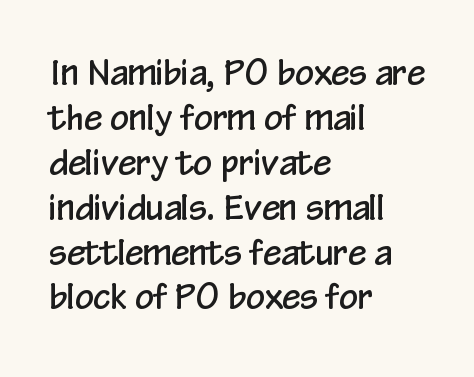
Each line starts at the same left margin while the right side varies. The letters stand straight up with perfectly vertical stems. The rendering shows plain stroke endings on the letterforms — a sans-serif design. How are the letters spaced? Ordinarily, with no added tracking. These lines are rendered in a variable-pitch font.
